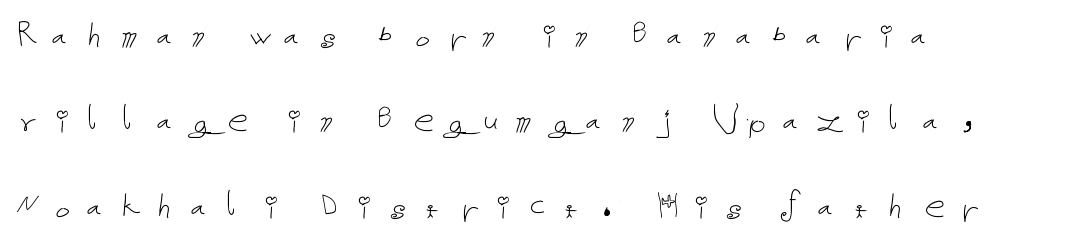
Vertical stems look standard width or narrower in stroke. The compositor pushed each line to the left boundary. Horizontal bands of white between lines are thick stripes. Vertical strokes here are truly vertical. Spacing between characters has been opened up far beyond the box default.
